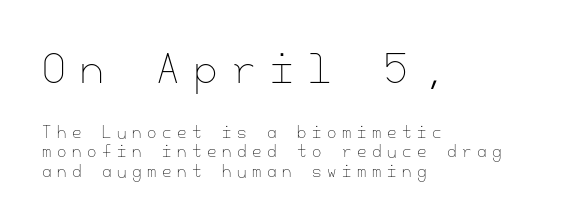
Note: larger setting up top, smaller setting below. The letters stand straight up with perfectly vertical stems. The lines in this sample share a left origin and differ only in where they stop. The space beneath each line is pristine and unruled. This rendering widens character spacing well past its baseline value. Stems here are at most as thick as an everyday book face.
